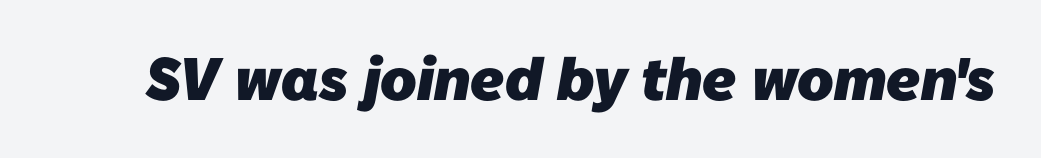
The image shows 60 px heavy sans-serif type; set normal letter spacing, not underlined; low stroke contrast and a medium x-height.
